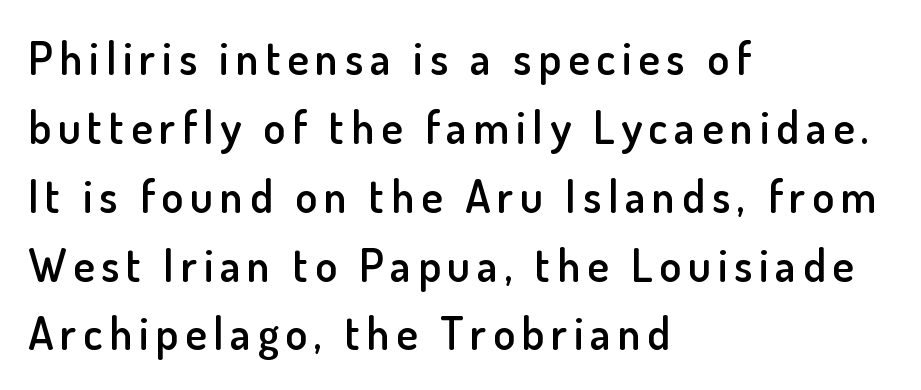
Q: Is the text bold? A: Semi-bold.
Q: Is the text italic (slanted)? A: No, it is upright.
Q: Is the typeface a serif or a sans-serif typeface? A: Sans-serif.
Q: Is the text underlined? A: No.
Q: How is the paragraph aligned? A: Left-aligned.
Q: Is the spacing between lines tight, normal or loose? A: Normal.
Q: Width (condensed, normal, or wide)? A: Normal.
Q: Stroke contrast? A: Low.
Q: x-height? A: Small.
Q: Monospaced? A: No.
